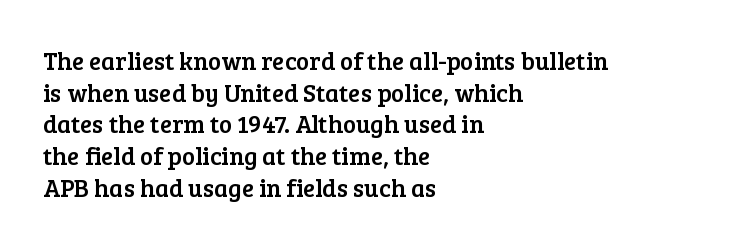
The rows are spaced the way most documents space them. No extra tracking has been applied to these lines. Which margin do the lines hug? The left one — the right edge is uneven. The gap between lines stays unmarked. If you drew a line through each stem, it would be perfectly vertical.
